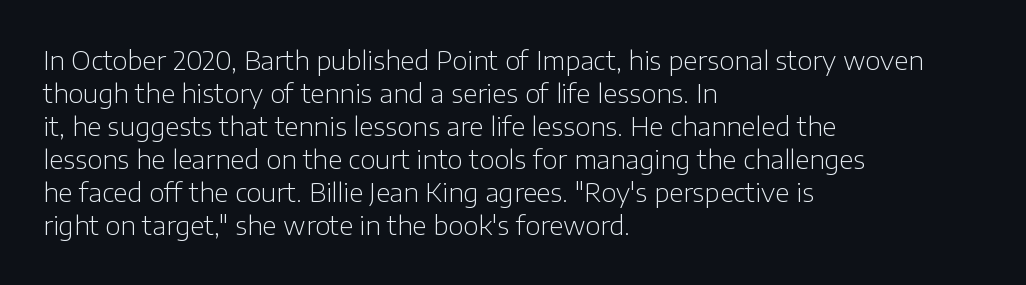
When letters stand straight like this, we call the style roman or upright. These lines sit exactly where default settings would place them. Students, note that the glyphs here touch the page at normal intervals. The passage shown is not bold in any degree. In CSS terms this would be text-align: left. Underlining? Definitely not there.
